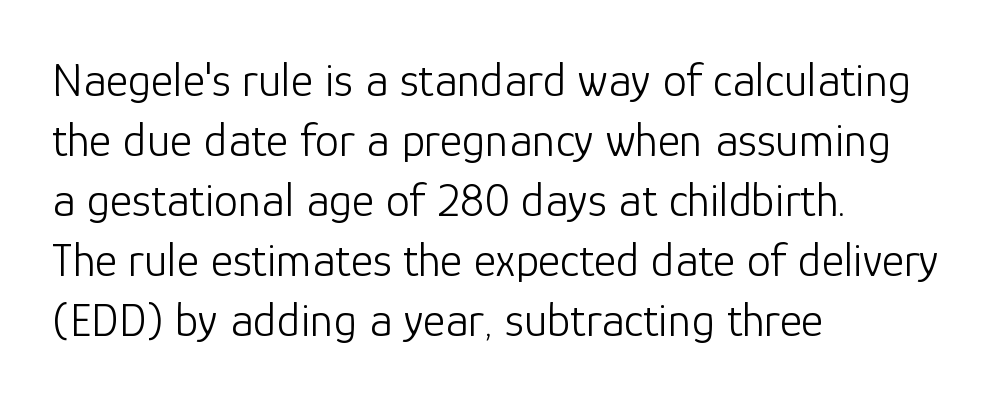
Q: Is the text bold? A: No.
Q: Is the text italic (slanted)? A: No, it is upright.
Q: Is the typeface a serif or a sans-serif typeface? A: Sans-serif.
Q: Is the text underlined? A: No.
Q: How is the paragraph aligned? A: Left-aligned.
Q: Is the spacing between letters normal or unusually wide? A: Normal.
Q: Is the spacing between lines tight, normal or loose? A: Normal.
Q: Width (condensed, normal, or wide)? A: Normal.
Q: Stroke contrast? A: Low.
Q: x-height? A: Medium.
Q: Monospaced? A: No.
